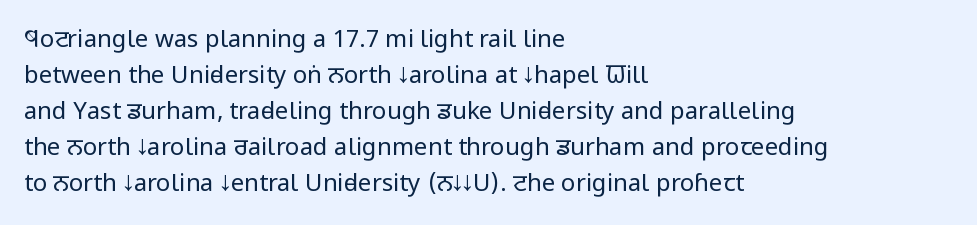
Q: Is the text bold? A: No.
Q: Is the text italic (slanted)? A: No, it is upright.
Q: Is the text underlined? A: No.
Q: How is the paragraph aligned? A: Left-aligned.
Q: Is the spacing between letters normal or unusually wide? A: Normal.
Q: Is the spacing between lines tight, normal or loose? A: Normal.
